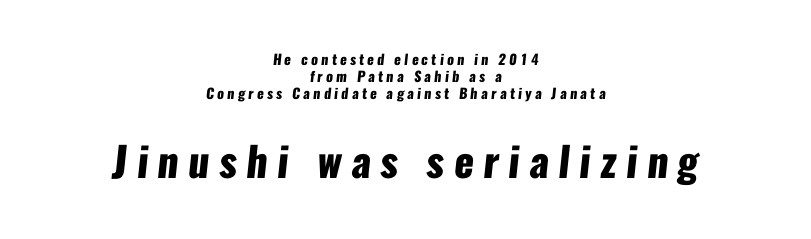
The image shows 41 px heavy, condensed sans-serif type; set centered, line spacing 1.22x, unusually wide letter spacing (+0.23 em), not underlined; the second (bottom) block is 2.93x larger; low stroke contrast and a medium x-height.
